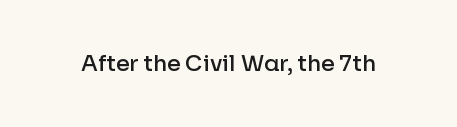
The image shows 22 px text type, upright; set normal letter spacing, not underlined.
